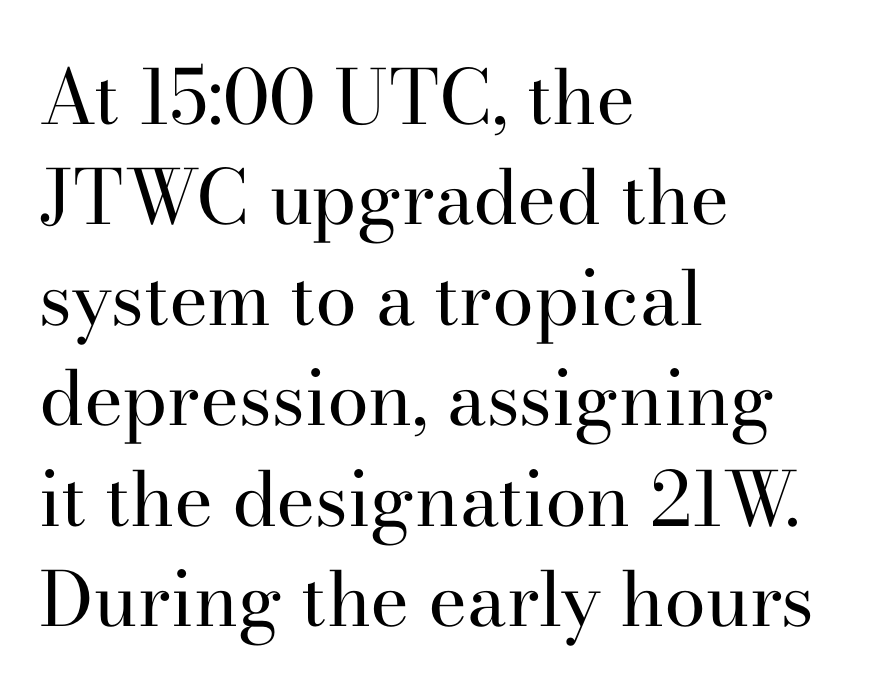
The image shows 75 px regular-weight serif type, upright; set left-aligned, normal line spacing (1.34x), normal letter spacing, not underlined; high stroke contrast and a small x-height.
